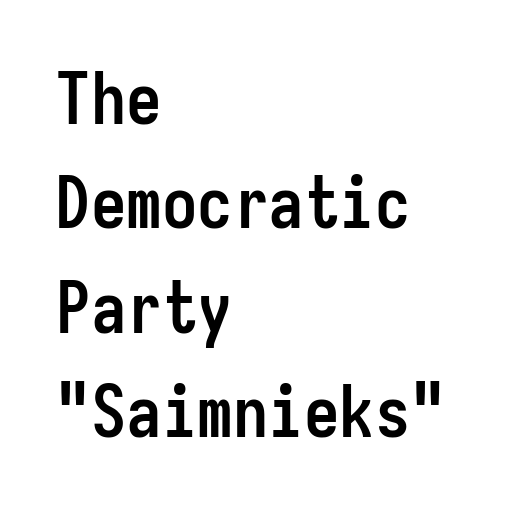
{"serif": "no", "italic": "no", "bold": "yes", "weight": "semibold", "width": "condensed", "stroke_contrast": "low", "x_height": "medium", "monospaced": "yes", "underline": "no", "align": "left", "line_spacing": "normal", "line_spacing_ratio": 1.47, "letter_spacing": "normal", "letter_spacing_em": 0.0, "glyph_px": 71}
